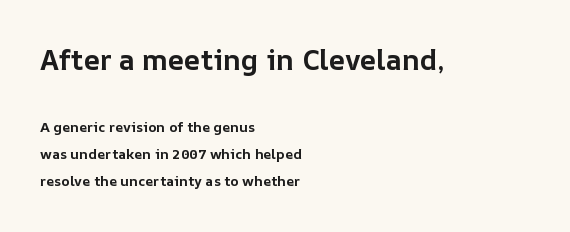
The space between consecutive lines is lavish. Typesetter's note: full bold, strokes at maximum text heaviness. The letterforms sit shoulder to shoulder at normal distance. The zone under the glyphs is completely vacant. Every row of glyphs begins at an identical x-position on the left.
